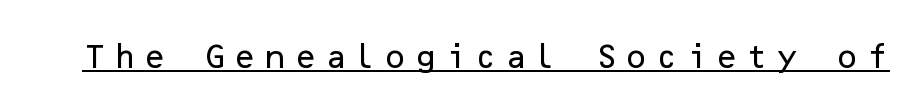
Q: Is the text italic (slanted)? A: No, it is upright.
Q: Is the text underlined? A: Yes.
Q: Is the spacing between letters normal or unusually wide? A: Unusually wide.
